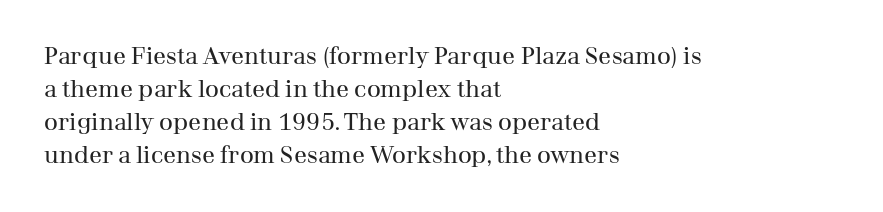
These lines stack with their left ends in a neat column. Letters rest on an invisible, unmarked baseline. The lines sit at an ordinary, default distance from one another. The type sits square on the baseline with zero lean. No letter is thick-stroked: the sample isn't bold. Default kerning and tracking; the words read as compact shapes.
